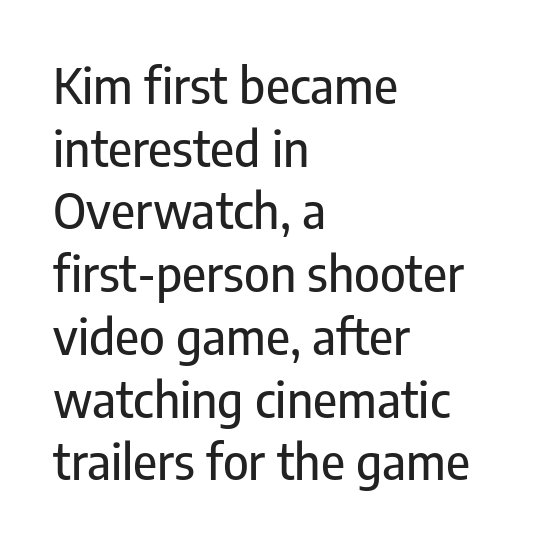
The image shows 49 px condensed sans-serif type, upright; set left-aligned, normal line spacing (1.28x), normal letter spacing, not underlined; low stroke contrast and a medium x-height.
